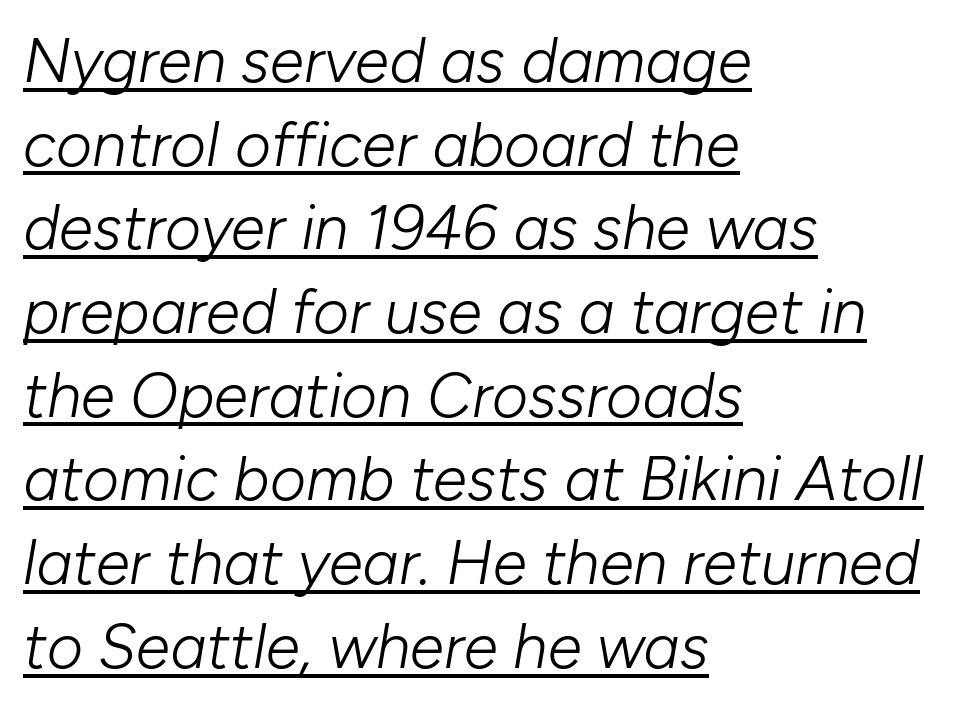
The image shows 62 px light type, italic (leaning right); set left-aligned, normal line spacing (1.35x), normal letter spacing, underlined; low stroke contrast and a medium x-height.
